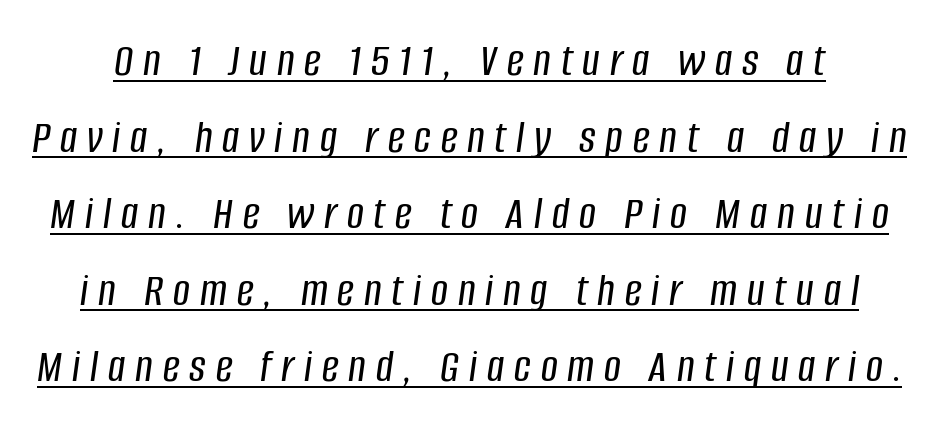
The image shows 47 px condensed type, italic (leaning right); set normal line spacing (1.63x), unusually wide letter spacing (+0.21 em), underlined; low stroke contrast and a large x-height.
